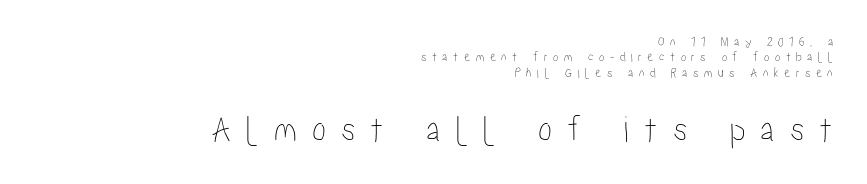
Each letter keeps its own natural width here, so spacing adapts to shape. In terms of letterspacing, this is a distinctly airy, spread setting. The letters stand upright; this is a roman face. Each line ends at the same right margin while the left side varies.
